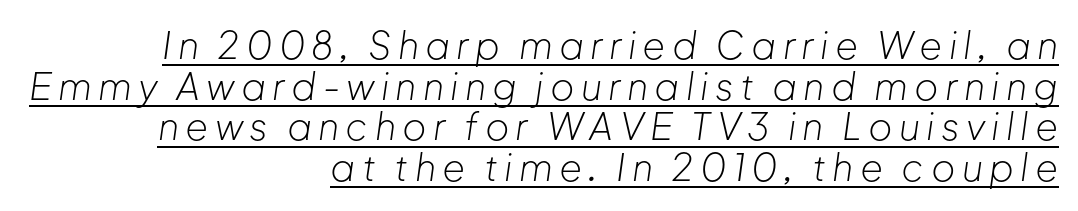
Q: Is the text bold? A: No.
Q: Is the text italic (slanted)? A: Yes, it leans right by about 8 degrees.
Q: Is the text underlined? A: Yes.
Q: How is the paragraph aligned? A: Right-aligned.
Q: Is the spacing between lines tight, normal or loose? A: Tight.
Q: Width (condensed, normal, or wide)? A: Normal.
Q: Stroke contrast? A: Low.
Q: x-height? A: Medium.
Q: Monospaced? A: No.
